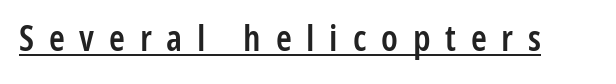
{"serif": "no", "italic": "no", "bold": "semi", "weight": "semibold", "width": "condensed", "stroke_contrast": "low", "x_height": "medium", "monospaced": "no", "underline": "yes", "letter_spacing": "wide", "letter_spacing_em": 0.41, "glyph_px": 36}
